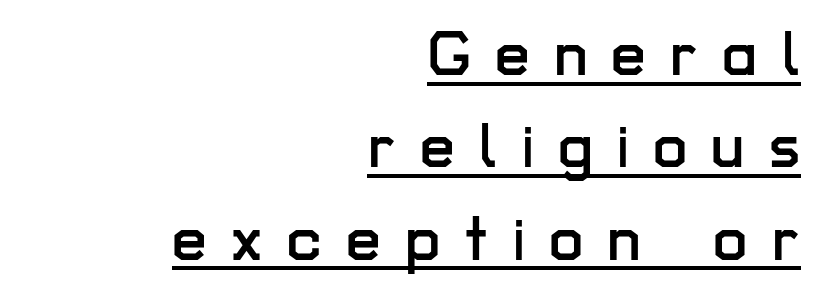
The rag falls on the left side of this text block. You can tell it's not italic because the verticals are truly vertical. Varying glyph widths throughout — classic text-font behaviour. Unlike a traditional serif, this face leaves its strokes unadorned. The passage shown stacks its lines at a standard gap. The string is rendered with underlining switched on.
